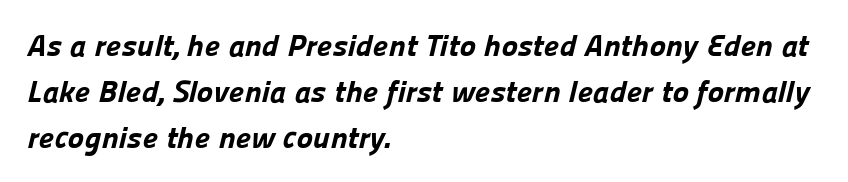
Q: Is the text bold? A: Yes.
Q: Is the typeface a serif or a sans-serif typeface? A: Sans-serif.
Q: Is the text underlined? A: No.
Q: How is the paragraph aligned? A: Left-aligned.
Q: Is the spacing between letters normal or unusually wide? A: Normal.
Q: Is the spacing between lines tight, normal or loose? A: Normal.
Q: Width (condensed, normal, or wide)? A: Normal.
Q: Stroke contrast? A: Low.
Q: x-height? A: Medium.
Q: Monospaced? A: No.
